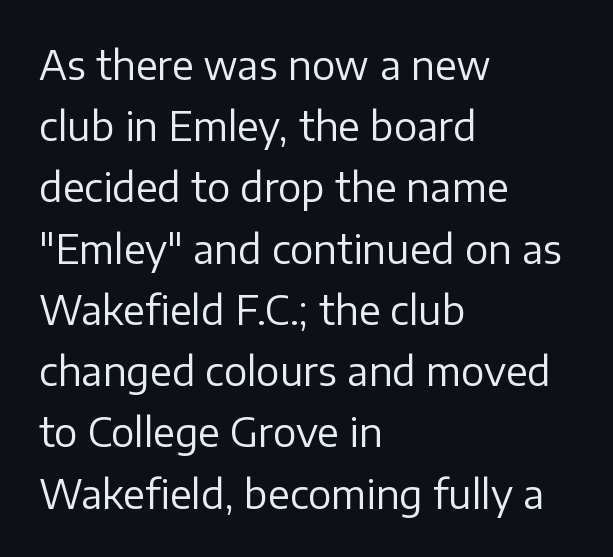
Q: Is the text bold? A: No.
Q: Is the text italic (slanted)? A: No, it is upright.
Q: Is the typeface a serif or a sans-serif typeface? A: Sans-serif.
Q: Is the text underlined? A: No.
Q: How is the paragraph aligned? A: Left-aligned.
Q: Is the spacing between letters normal or unusually wide? A: Normal.
Q: Is the spacing between lines tight, normal or loose? A: Normal.
Q: Width (condensed, normal, or wide)? A: Normal.
Q: Stroke contrast? A: Low.
Q: x-height? A: Medium.
Q: Monospaced? A: No.
